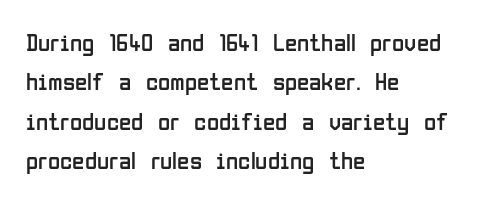
The image shows 25 px text type, upright; set left-aligned, normal line spacing (1.58x), normal letter spacing, not underlined.
